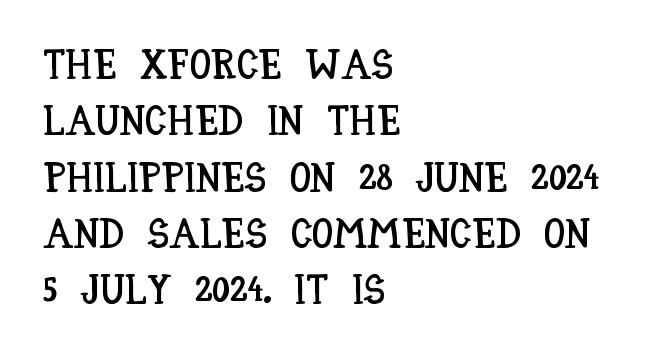
The image shows 42 px condensed type, upright; set left-aligned, normal line spacing (1.34x), normal letter spacing, not underlined; low stroke contrast and a large x-height.
